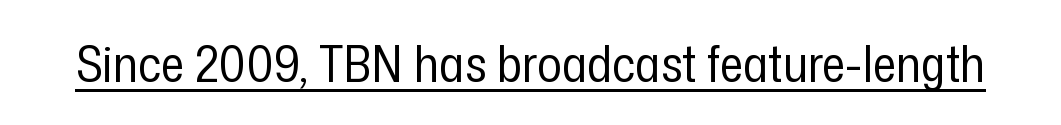
Q: Is the text bold? A: No.
Q: Is the text italic (slanted)? A: No, it is upright.
Q: Is the typeface a serif or a sans-serif typeface? A: Sans-serif.
Q: Is the text underlined? A: Yes.
Q: Is the spacing between letters normal or unusually wide? A: Normal.
Q: Width (condensed, normal, or wide)? A: Condensed.
Q: Stroke contrast? A: Low.
Q: x-height? A: Medium.
Q: Monospaced? A: No.
